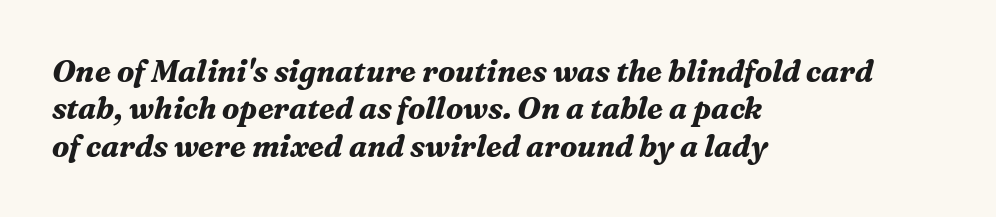
The image shows 30 px bold serif type, italic (leaning right); set left-aligned, normal line spacing (1.25x), normal letter spacing, not underlined; medium stroke contrast and a medium x-height.
